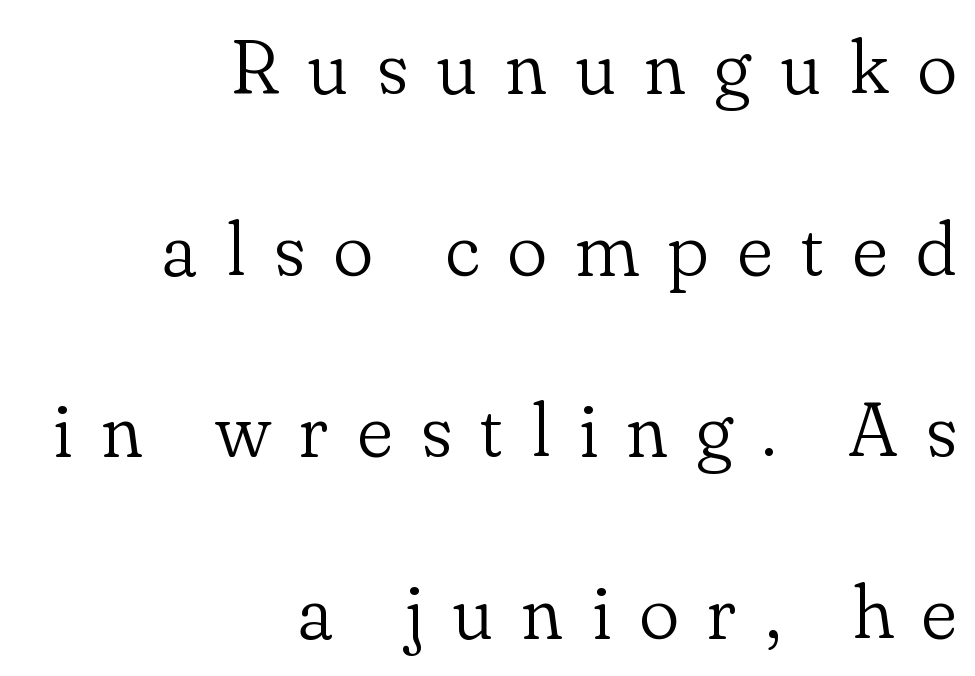
Q: Is the text bold? A: No.
Q: Is the text italic (slanted)? A: No, it is upright.
Q: Is the typeface a serif or a sans-serif typeface? A: Serif.
Q: Is the text underlined? A: No.
Q: How is the paragraph aligned? A: Right-aligned.
Q: Is the spacing between letters normal or unusually wide? A: Unusually wide.
Q: Is the spacing between lines tight, normal or loose? A: Loose.
Q: Width (condensed, normal, or wide)? A: Normal.
Q: Stroke contrast? A: Low.
Q: x-height? A: Small.
Q: Monospaced? A: No.
